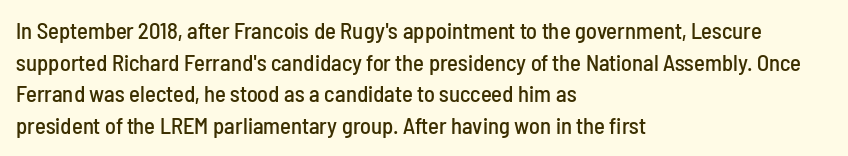
Q: Is the text italic (slanted)? A: No, it is upright.
Q: Is the text underlined? A: No.
Q: How is the paragraph aligned? A: Left-aligned.
Q: Is the spacing between letters normal or unusually wide? A: Normal.
Q: Is the spacing between lines tight, normal or loose? A: Normal.
